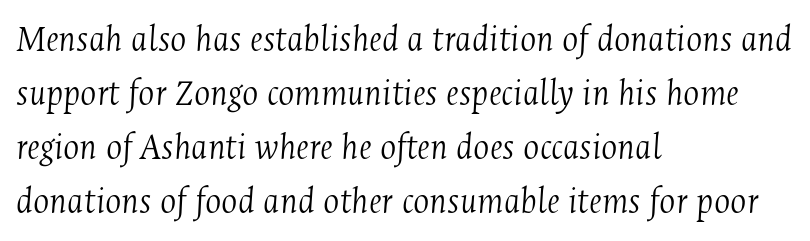
The face looks like a standard text weight, possibly lighter. The text was rendered using a seriffed face with decorative stroke endings. You could call the tracking neutral — neither tight nor loose. Each letter keeps its own natural width here, so spacing adapts to shape. Observe the lean: these are italic letterforms. The rows are spaced the way most documents space them.
